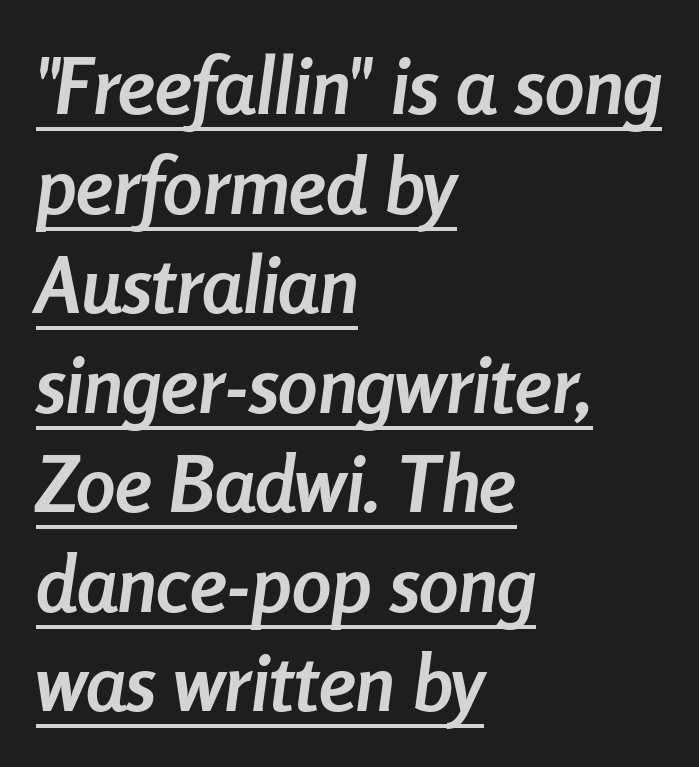
{"italic": "yes", "lean": "right", "slant_degrees": 8, "bold": "yes", "weight": "semibold", "width": "condensed", "stroke_contrast": "low", "x_height": "medium", "monospaced": "no", "underline": "yes", "align": "left", "line_spacing": "normal", "line_spacing_ratio": 1.26, "letter_spacing": "normal", "letter_spacing_em": 0.0, "glyph_px": 79}
